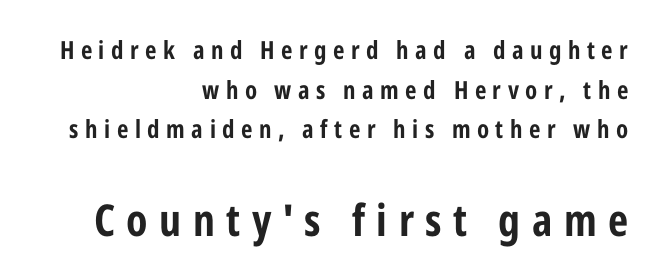
{"serif": "no", "italic": "no", "bold": "yes", "weight": "bold", "width": "condensed", "stroke_contrast": "low", "x_height": "medium", "monospaced": "no", "underline": "no", "align": "right", "line_spacing": "normal", "line_spacing_ratio": 1.59, "letter_spacing": "wide", "letter_spacing_em": 0.26, "larger_block": "second", "size_ratio": 1.76, "glyph_px": 44}
